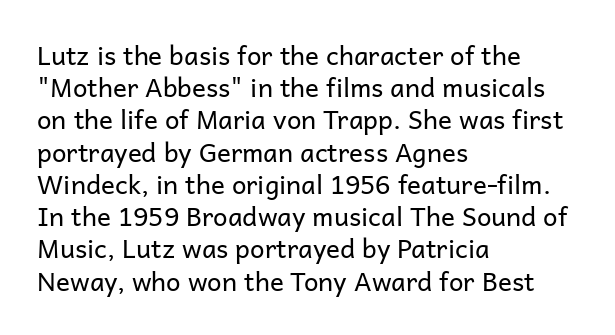
No letter is thick-stroked: the sample isn't bold. The lettering stays uniformly vertical, giving the passage a roman look. This sample uses plain, unmodified letter spacing. These lines stack with their left ends in a neat column. The gap between lines stays unmarked.
